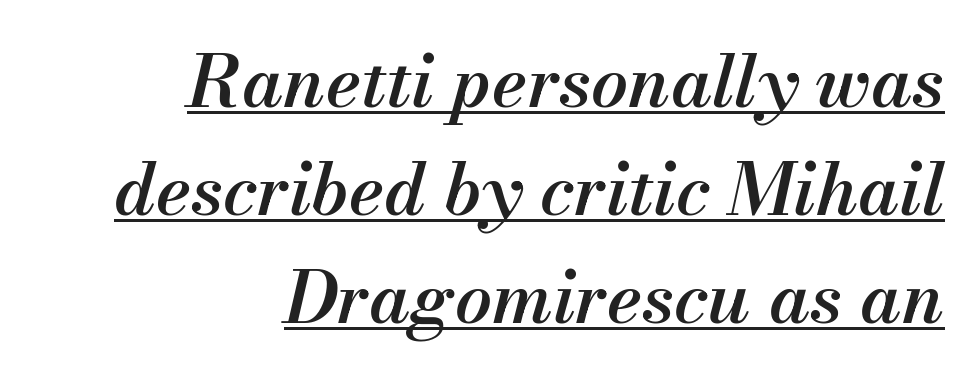
{"italic": "yes", "lean": "right", "slant_degrees": 13, "bold": "semi", "weight": "semibold", "width": "normal", "stroke_contrast": "medium", "x_height": "small", "monospaced": "no", "underline": "yes", "align": "right", "line_spacing": "normal", "line_spacing_ratio": 1.48, "letter_spacing": "normal", "letter_spacing_em": 0.0, "glyph_px": 73}
